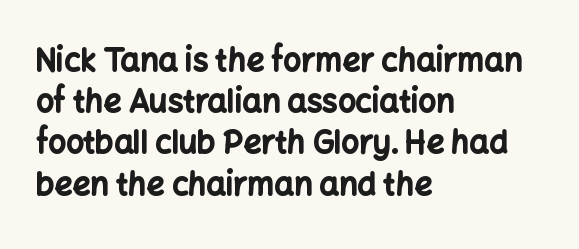
{"serif": "no", "italic": "no", "bold": "yes", "weight": "bold", "width": "normal", "stroke_contrast": "low", "x_height": "medium", "monospaced": "no", "underline": "no", "align": "left", "line_spacing": "normal", "line_spacing_ratio": 1.33, "letter_spacing": "normal", "letter_spacing_em": 0.0, "glyph_px": 31}
